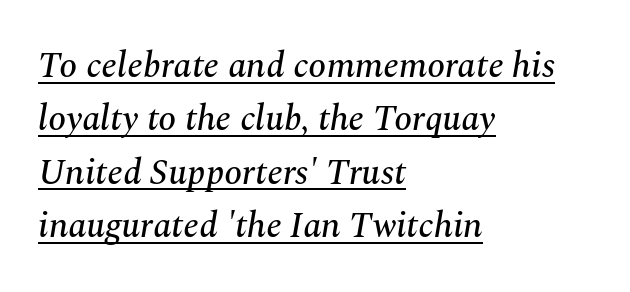
Q: Is the text italic (slanted)? A: Yes, it leans right by about 10 degrees.
Q: Is the typeface a serif or a sans-serif typeface? A: Serif.
Q: Is the text underlined? A: Yes.
Q: How is the paragraph aligned? A: Left-aligned.
Q: Is the spacing between letters normal or unusually wide? A: Normal.
Q: Is the spacing between lines tight, normal or loose? A: Normal.
Q: Width (condensed, normal, or wide)? A: Normal.
Q: Stroke contrast? A: Medium.
Q: x-height? A: Medium.
Q: Monospaced? A: No.
